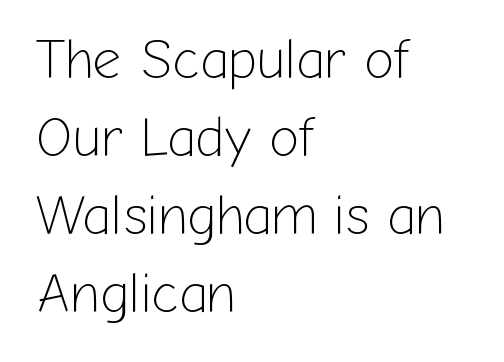
Has an underline been added? It has not. The vertical gap from one line to the next is medium. Standard letterfit; no display-style spreading of the glyphs. Italic: no, the glyphs are upright roman. Each stroke keeps to a modest, everyday thickness or less.
